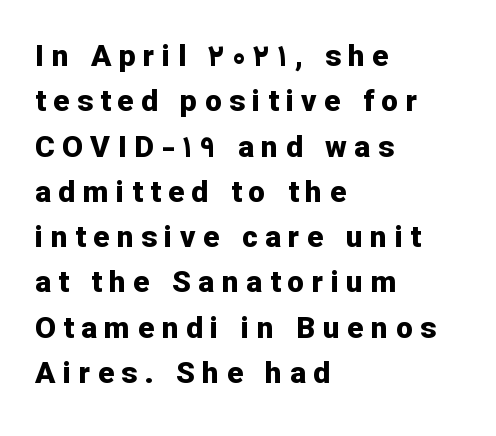
The image shows 30 px bold sans-serif type, upright; set left-aligned, normal line spacing (1.51x), unusually wide letter spacing (+0.25 em), not underlined; low stroke contrast and a medium x-height.
